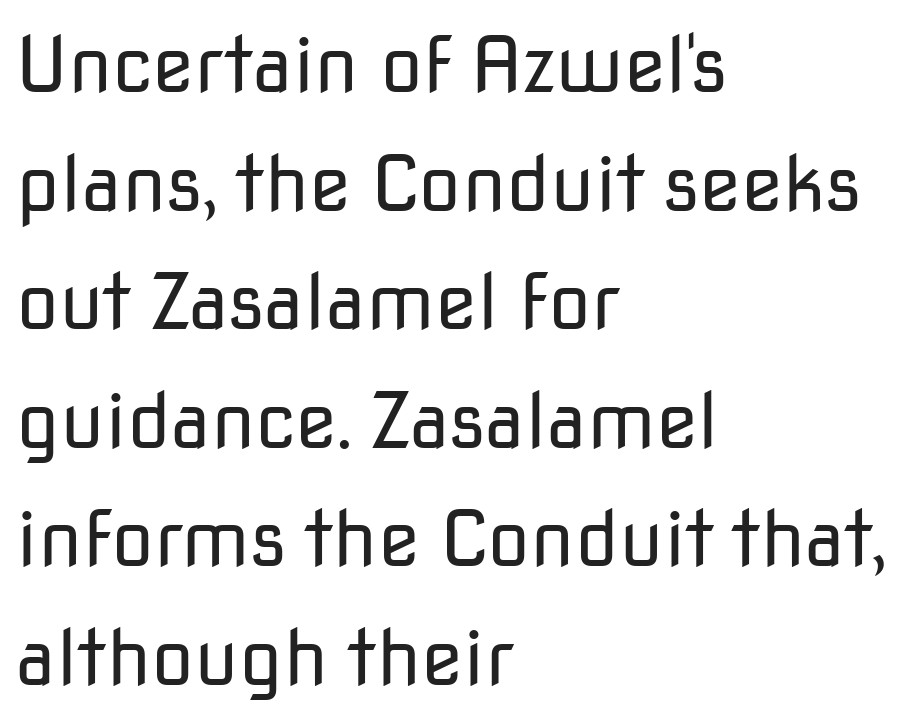
{"serif": "no", "italic": "no", "bold": "no", "weight": "regular", "width": "normal", "stroke_contrast": "low", "x_height": "medium", "monospaced": "no", "underline": "no", "align": "left", "line_spacing": "normal", "line_spacing_ratio": 1.54, "letter_spacing": "normal", "letter_spacing_em": 0.0, "glyph_px": 77}
